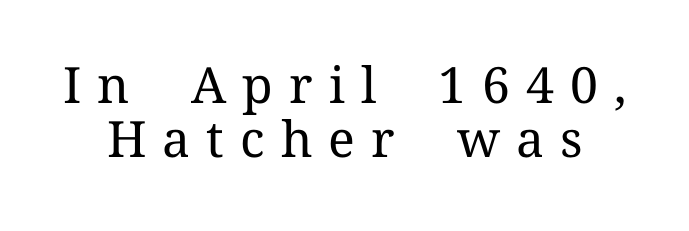
The image shows 50 px regular-weight serif type, upright; set tight line spacing (1.09x), unusually wide letter spacing (+0.32 em), not underlined; medium stroke contrast and a medium x-height.
